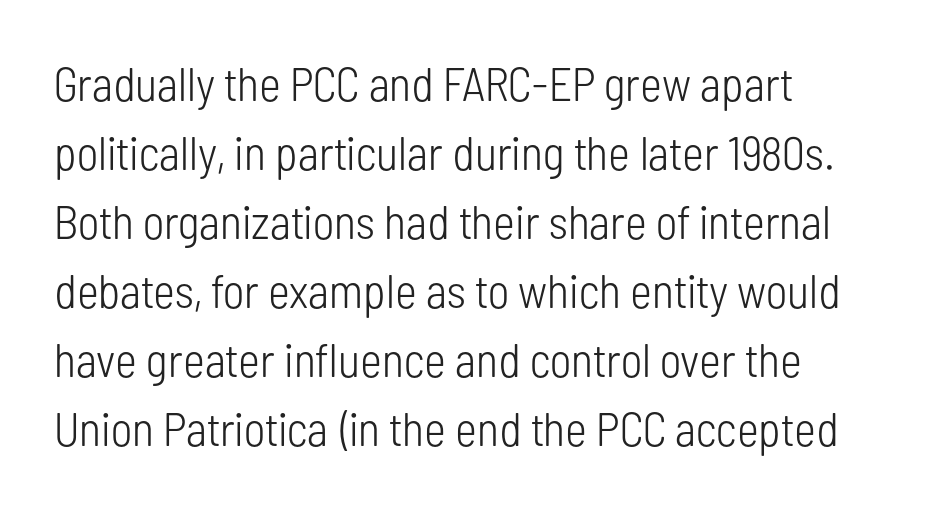
Q: Is the text bold? A: No.
Q: Is the text italic (slanted)? A: No, it is upright.
Q: Is the typeface a serif or a sans-serif typeface? A: Sans-serif.
Q: Is the text underlined? A: No.
Q: How is the paragraph aligned? A: Left-aligned.
Q: Is the spacing between letters normal or unusually wide? A: Normal.
Q: Is the spacing between lines tight, normal or loose? A: Normal.
Q: Width (condensed, normal, or wide)? A: Condensed.
Q: Stroke contrast? A: Low.
Q: x-height? A: Medium.
Q: Monospaced? A: No.
